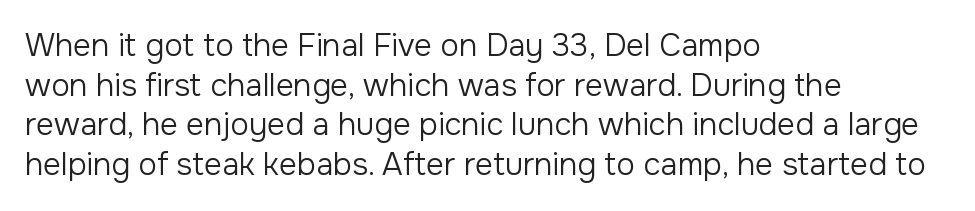
Upright lettering throughout. Compared with a typical body face, this is equally light or lighter still. This sample keeps an unexceptional amount of space between lines. The type family on display is of the sans-serif kind. Notice how the passage keeps a crisp vertical edge on the left only. These lines are rendered in a variable-pitch font.
